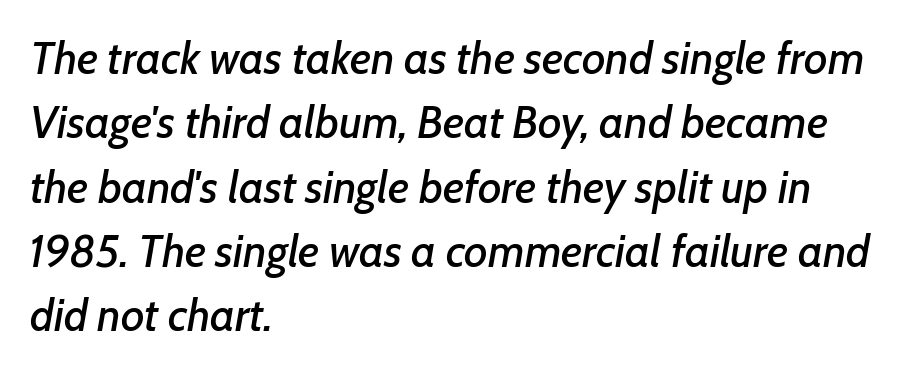
The image shows 45 px text type, italic (leaning right); set left-aligned, normal line spacing (1.43x), normal letter spacing, not underlined; low stroke contrast and a medium x-height.
